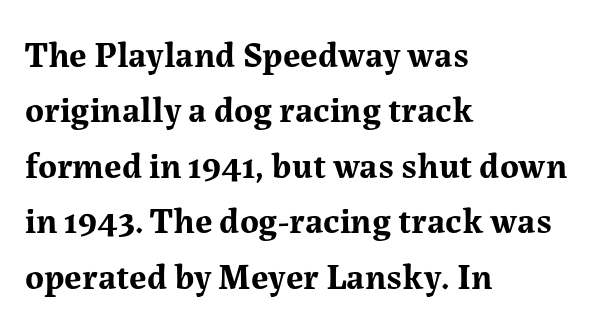
The image shows 36 px bold serif type, upright; set left-aligned, normal line spacing (1.54x), normal letter spacing, not underlined; medium stroke contrast and a medium x-height.
